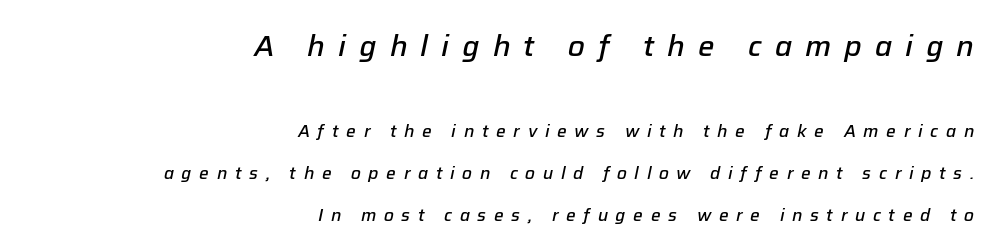
Q: Is the text bold? A: Semi-bold.
Q: Is the text italic (slanted)? A: Yes, it leans right by about 12 degrees.
Q: Is the text underlined? A: No.
Q: How is the paragraph aligned? A: Right-aligned.
Q: Is the spacing between letters normal or unusually wide? A: Unusually wide.
Q: Is the spacing between lines tight, normal or loose? A: Loose.
Q: Which block of text is set in a larger size, the first (top) or the second (bottom)? A: The first (top) one.
Q: Width (condensed, normal, or wide)? A: Normal.
Q: Stroke contrast? A: Low.
Q: x-height? A: Medium.
Q: Monospaced? A: No.
